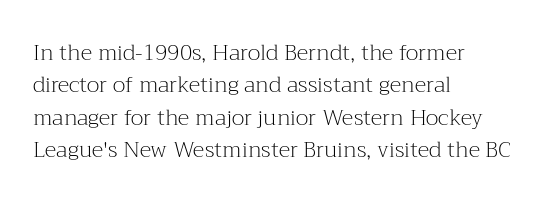
Does extra space separate the letters? No, they use regular spacing. Compared with a typical body face, this is equally light or lighter still. Casual observation: everything's shoved over to the left. This sample keeps an unexceptional amount of space between lines.
